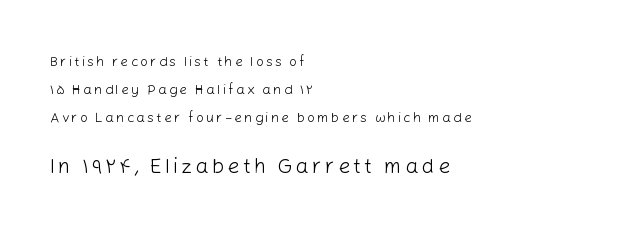
Q: Is the text bold? A: No.
Q: Is the text italic (slanted)? A: No, it is upright.
Q: Is the text underlined? A: No.
Q: How is the paragraph aligned? A: Left-aligned.
Q: Is the spacing between lines tight, normal or loose? A: Loose.
Q: Which block of text is set in a larger size, the first (top) or the second (bottom)? A: The second (bottom) one.
